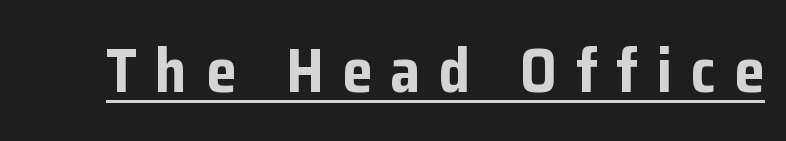
The letters are bold, with thick, heavy strokes. Does extra space separate the letters? Yes, quite a lot of it. This sample uses a sans-serif face. The rendering uses natural spacing where letterforms have individual widths. Has an underline been added? It has.
